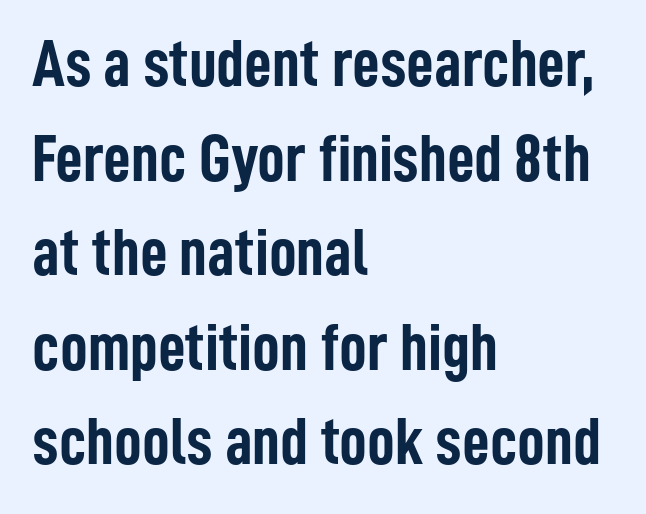
{"serif": "no", "italic": "no", "bold": "yes", "weight": "semibold", "width": "condensed", "stroke_contrast": "low", "x_height": "medium", "monospaced": "no", "underline": "no", "align": "left", "line_spacing": "normal", "line_spacing_ratio": 1.39, "letter_spacing": "normal", "letter_spacing_em": 0.0, "glyph_px": 68}
